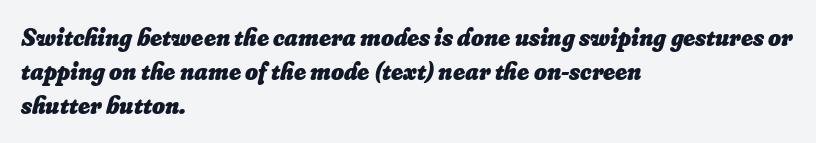
The gaps between neighbouring characters are ordinary and unremarkable. There's an unmistakable incline to the writing here. This is heavy type, rendered in bold. The block of text has a typical density, with ordinary space between rows. The compositor pushed each line to the left boundary. Descender tails drop into unmarked territory.
